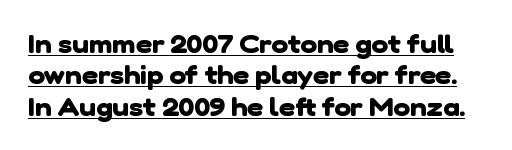
Q: Is the text bold? A: Yes.
Q: Is the text underlined? A: Yes.
Q: Is the spacing between letters normal or unusually wide? A: Normal.
Q: Is the spacing between lines tight, normal or loose? A: Normal.
